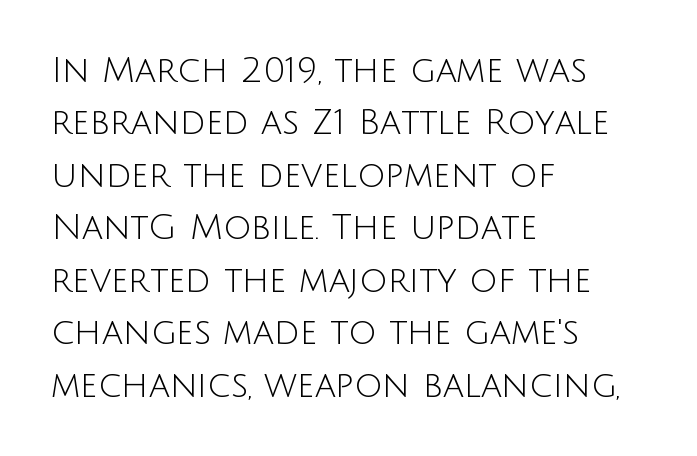
Counters stay open thanks to moderate or lighter strokes. Note: no serifs on the glyphs. Proportional: the letters do not fall into vertical columns. Rule under the text: the space is simply empty. A typesetter would call this leading conventional body-copy spacing.
